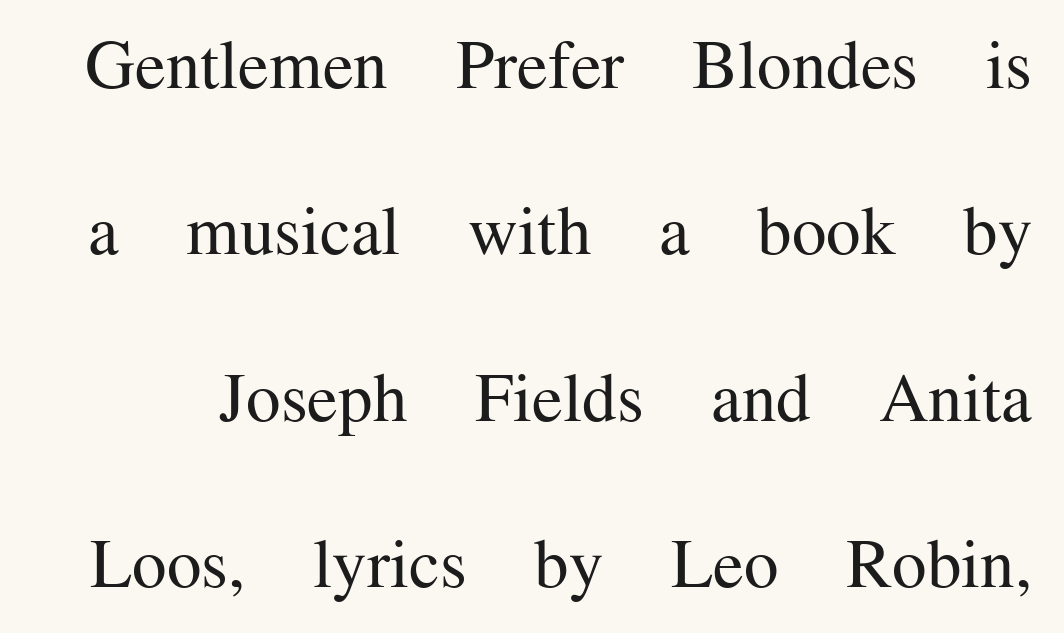
{"serif": "yes", "italic": "no", "bold": "no", "weight": "regular", "width": "normal", "stroke_contrast": "medium", "x_height": "medium", "monospaced": "no", "underline": "no", "line_spacing": "loose", "line_spacing_ratio": 2.41, "letter_spacing": "normal", "letter_spacing_em": 0.0, "glyph_px": 69}
